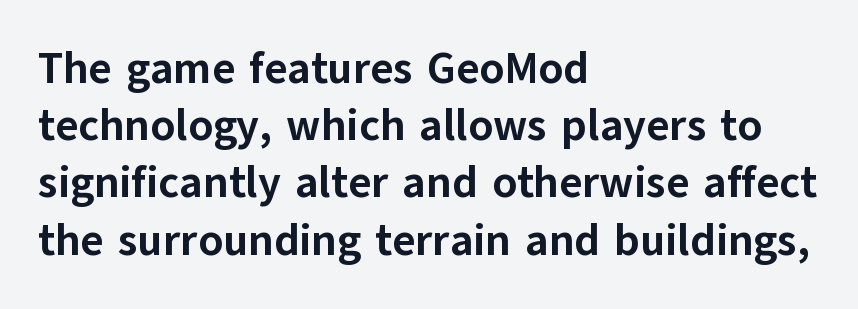
Q: Is the text bold? A: Yes.
Q: Is the text italic (slanted)? A: No, it is upright.
Q: Is the typeface a serif or a sans-serif typeface? A: Sans-serif.
Q: Is the text underlined? A: No.
Q: How is the paragraph aligned? A: Left-aligned.
Q: Is the spacing between letters normal or unusually wide? A: Normal.
Q: Is the spacing between lines tight, normal or loose? A: Normal.
Q: Width (condensed, normal, or wide)? A: Normal.
Q: Stroke contrast? A: Low.
Q: x-height? A: Medium.
Q: Monospaced? A: No.
